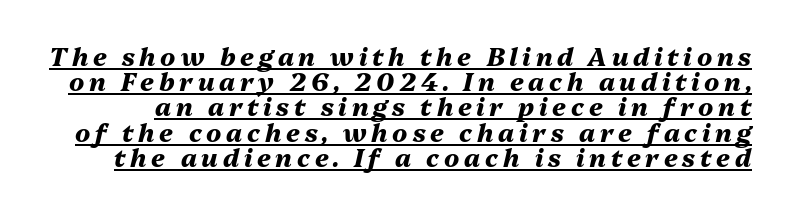
The image shows 25 px bold type, italic (leaning right); set tight line spacing (1.01x), underlined.
